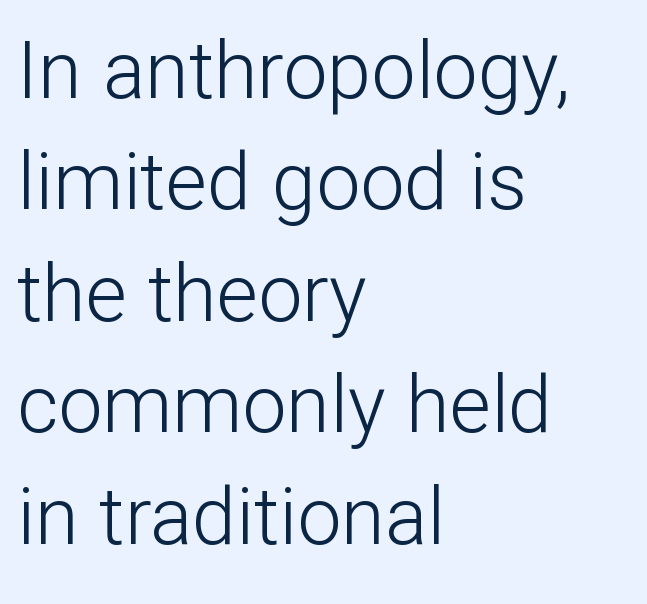
The image shows 79 px light sans-serif type, upright; set left-aligned, normal line spacing (1.41x), normal letter spacing, not underlined; low stroke contrast and a medium x-height.
